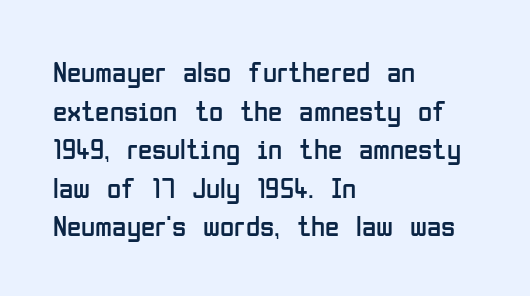
Bold? No — there's no thickening of the strokes. Does extra space separate the letters? No, they use regular spacing. Does the type have serifs? No, each stem ends abruptly. The line-height multiplier appears to be the usual default. Here the designer chose a conventional face with non-uniform glyph widths.
